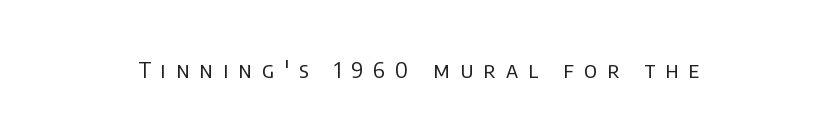
Q: Is the text bold? A: No.
Q: Is the text italic (slanted)? A: No, it is upright.
Q: Is the text underlined? A: No.
Q: Is the spacing between letters normal or unusually wide? A: Unusually wide.
